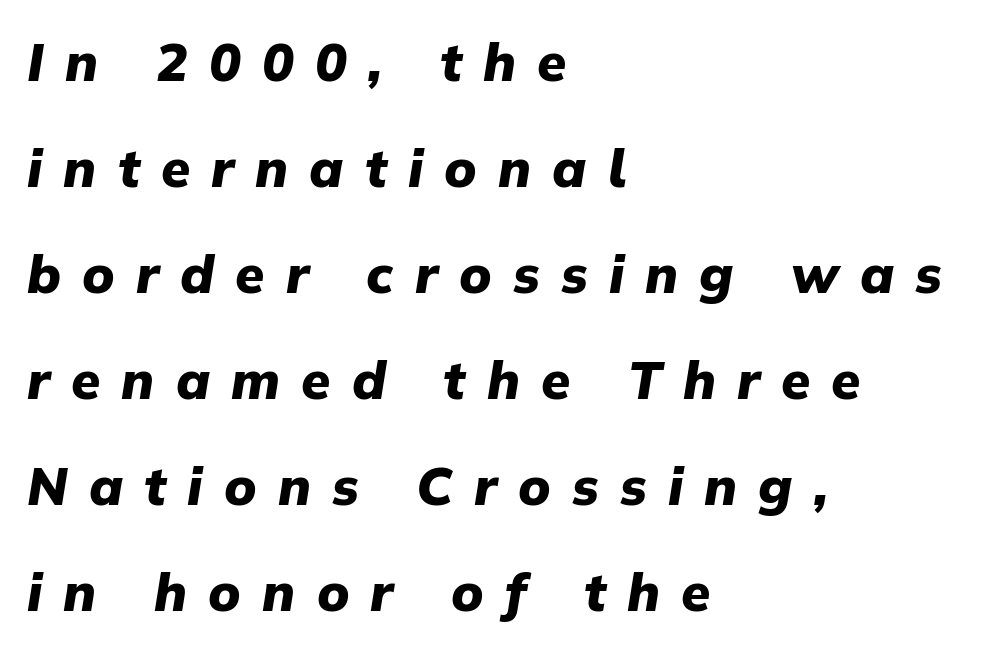
The image shows 53 px heavy type, italic (leaning right); set left-aligned, loose line spacing (2.0x), unusually wide letter spacing (+0.4 em), not underlined; low stroke contrast and a medium x-height.
